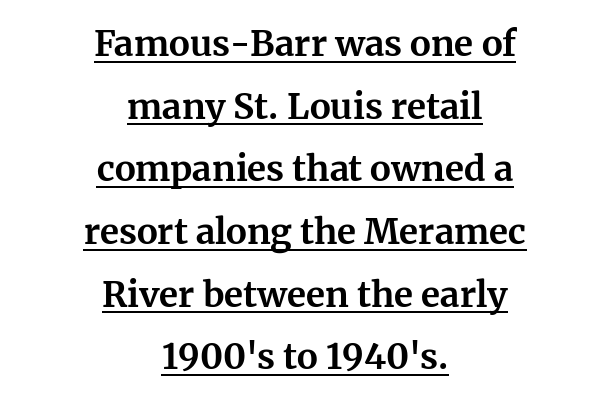
The image shows 35 px bold serif type, upright; set centered, line spacing 1.79x, normal letter spacing, underlined; medium stroke contrast and a medium x-height.
